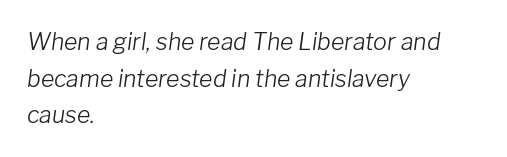
The image shows 23 px text type, italic (leaning right); set left-aligned, normal line spacing (1.59x), normal letter spacing, not underlined.
